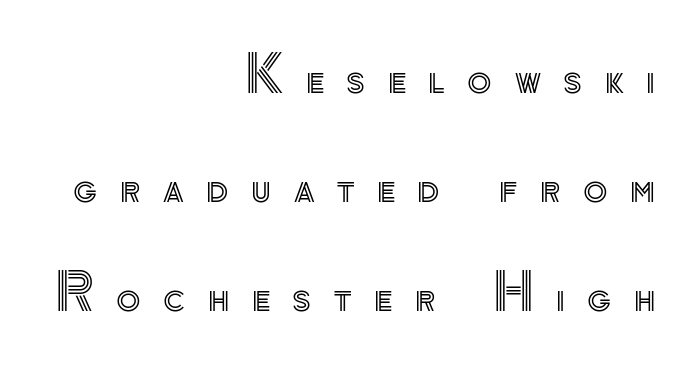
The image shows 50 px text type, upright; set right-aligned, loose line spacing (2.18x), unusually wide letter spacing (+0.45 em), not underlined; a small x-height.
